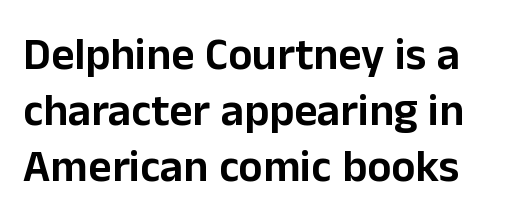
{"serif": "no", "italic": "no", "width": "normal", "stroke_contrast": "low", "x_height": "medium", "monospaced": "no", "underline": "no", "line_spacing_ratio": 1.24, "letter_spacing": "normal", "letter_spacing_em": 0.0, "glyph_px": 45}
